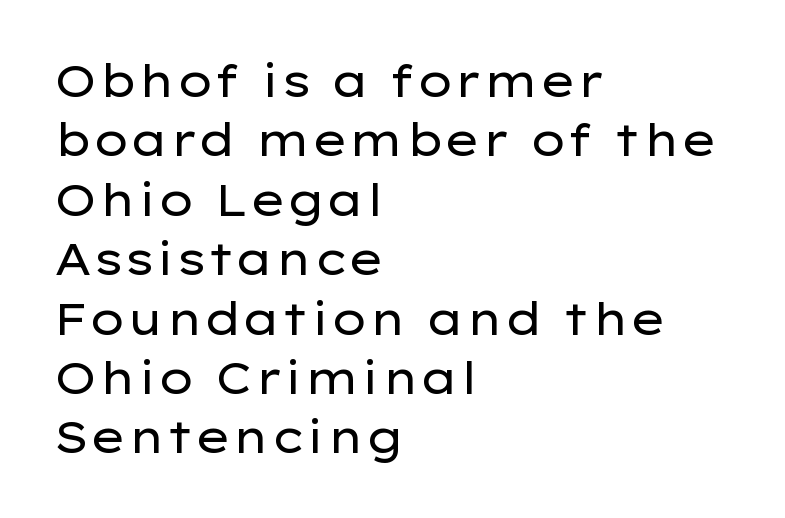
The space beneath each line is pristine and unruled. Stems here are at most as thick as an everyday book face. A typesetter would call this zero additional tracking. In terms of posture, this sample is upright. Line starts are locked; line ends wander. This is sans-serif lettering, the kind often seen on screens and signage.
